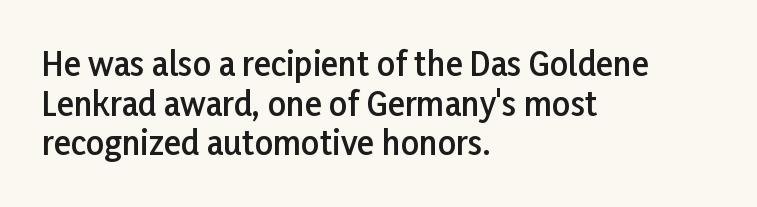
The image shows 32 px semibold sans-serif type, upright; set left-aligned, line spacing 1.24x, normal letter spacing, not underlined; low stroke contrast and a medium x-height.
